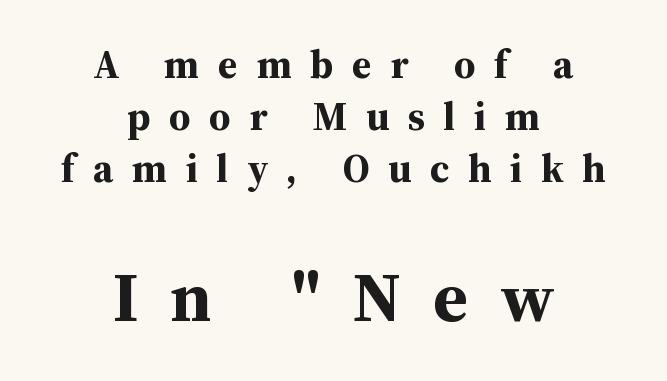
{"serif": "yes", "italic": "no", "bold": "yes", "weight": "bold", "width": "normal", "stroke_contrast": "medium", "x_height": "medium", "monospaced": "no", "underline": "no", "align": "center", "line_spacing": "normal", "line_spacing_ratio": 1.3, "letter_spacing": "wide", "letter_spacing_em": 0.46, "larger_block": "second", "size_ratio": 1.75, "glyph_px": 70}
